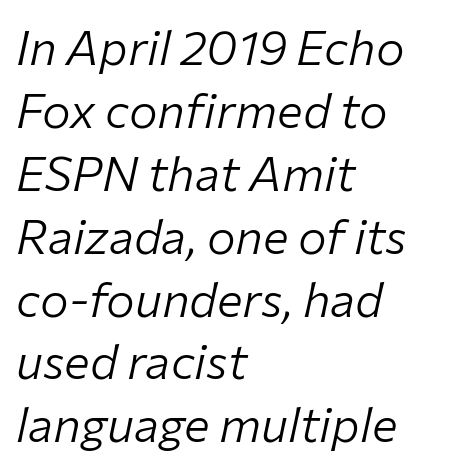
{"italic": "yes", "lean": "right", "slant_degrees": 12, "bold": "no", "weight": "light", "width": "normal", "stroke_contrast": "low", "x_height": "medium", "monospaced": "no", "underline": "no", "align": "left", "line_spacing": "normal", "line_spacing_ratio": 1.31, "letter_spacing": "normal", "letter_spacing_em": 0.0, "glyph_px": 48}
